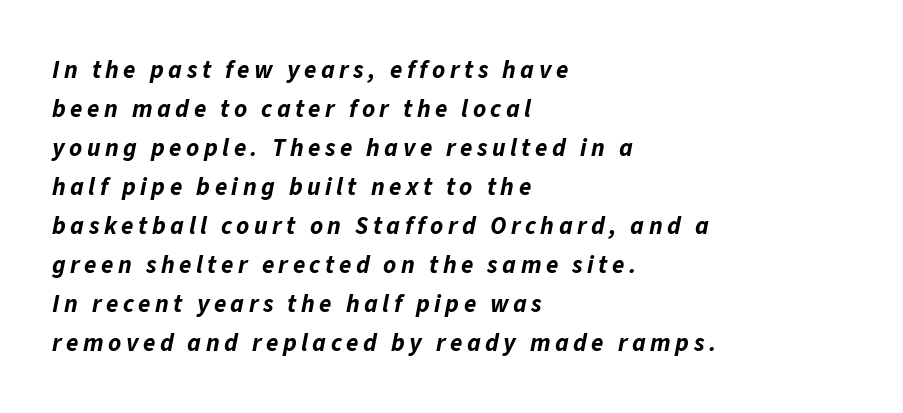
{"italic": "yes", "lean": "right", "slant_degrees": 11, "bold": "yes", "underline": "no", "align": "left", "line_spacing": "normal", "line_spacing_ratio": 1.56, "glyph_px": 25}
